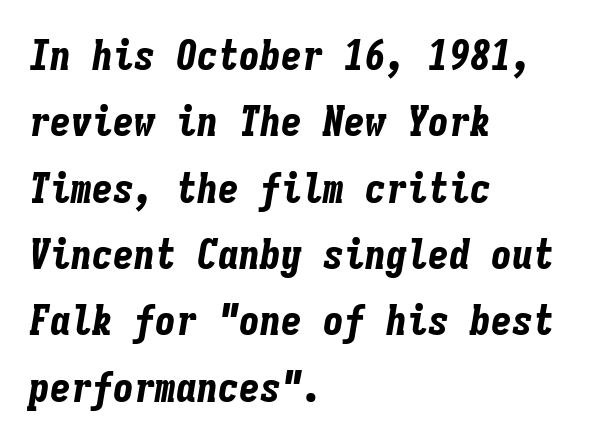
Q: Is the text bold? A: Yes.
Q: Is the text italic (slanted)? A: Yes, it leans right by about 9 degrees.
Q: Is the text underlined? A: No.
Q: How is the paragraph aligned? A: Left-aligned.
Q: Is the spacing between letters normal or unusually wide? A: Normal.
Q: Is the spacing between lines tight, normal or loose? A: Normal.
Q: Width (condensed, normal, or wide)? A: Condensed.
Q: Stroke contrast? A: Low.
Q: x-height? A: Medium.
Q: Monospaced? A: Yes.
